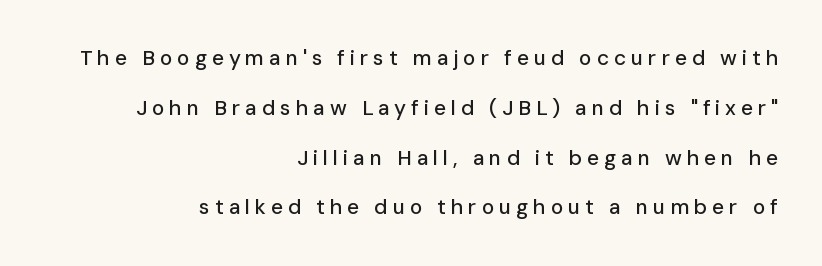
If you drew a line through each stem, it would be perfectly vertical. A great deal of white space separates one row of letters from the next. The compositor pushed each line to the right boundary. Decoration check: the copy has no underline. Between one letter and the next there's a generous, obvious gap.
